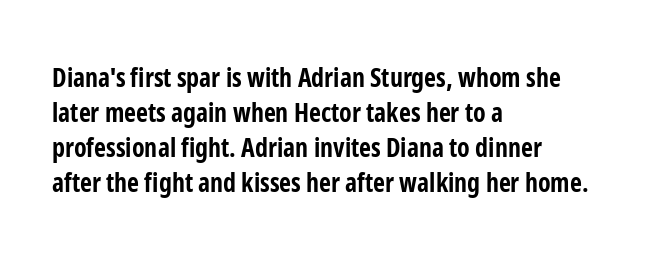
The image shows 26 px bold type, upright; set left-aligned, normal line spacing (1.34x), normal letter spacing, not underlined.
